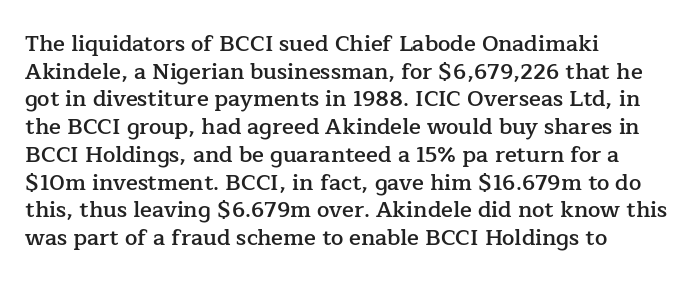
{"italic": "no", "bold": "semi", "underline": "no", "align": "left", "line_spacing": "normal", "line_spacing_ratio": 1.26, "letter_spacing": "normal", "letter_spacing_em": 0.0, "glyph_px": 22}
